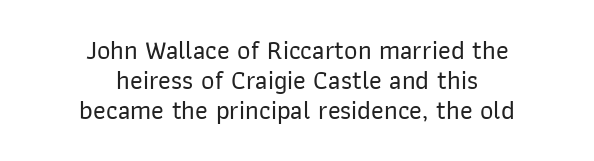
Casual observation: everything's sitting right in the middle. Italic: no, the glyphs are upright roman. Between one letter and the next there's only the usual sliver of space. The glyphs are unaccompanied by any horizontal stroke below them.
